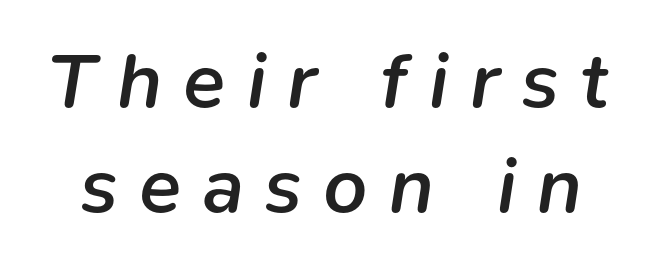
{"italic": "yes", "lean": "right", "slant_degrees": 9, "bold": "semi", "weight": "semibold", "width": "normal", "stroke_contrast": "low", "x_height": "medium", "monospaced": "no", "underline": "no", "line_spacing": "normal", "line_spacing_ratio": 1.34, "letter_spacing": "wide", "letter_spacing_em": 0.27, "glyph_px": 78}
